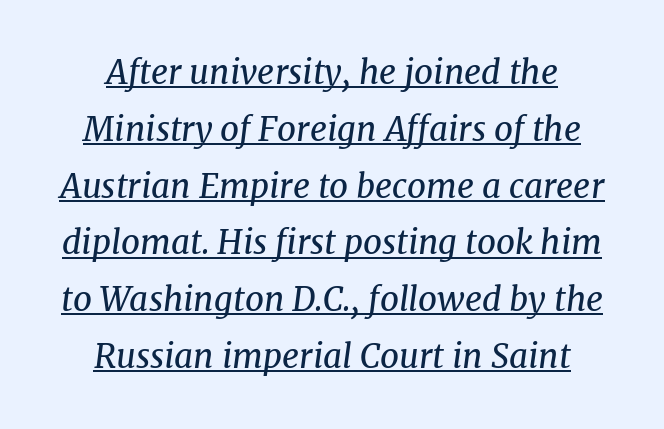
The whole block is typeset with a tilt. Leftover space on each line is divided equally before and after the words. This is serif lettering, the kind often seen in printed books. Words appear dense and cohesive because spacing is normal.
